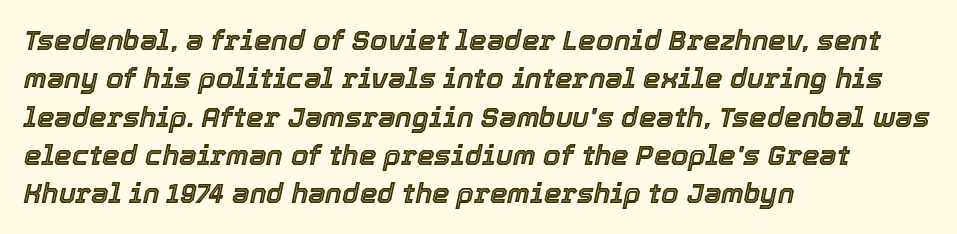
Baseline-to-baseline distance is the conventional proportion of letter height. Note the varied advance widths — an 'i' is clearly narrower than an 'm'. Yep, that's italic — everything's leaning. Any mark beneath the type? The region is blank.
